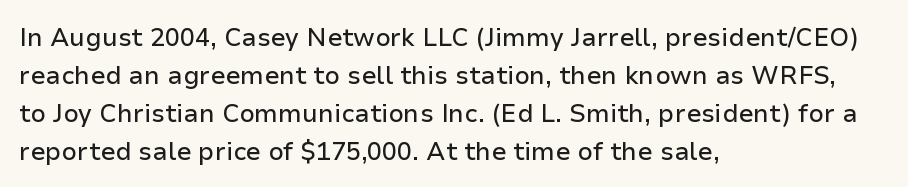
The image shows 25 px text type, upright; set left-aligned, normal line spacing (1.52x), normal letter spacing, not underlined.
